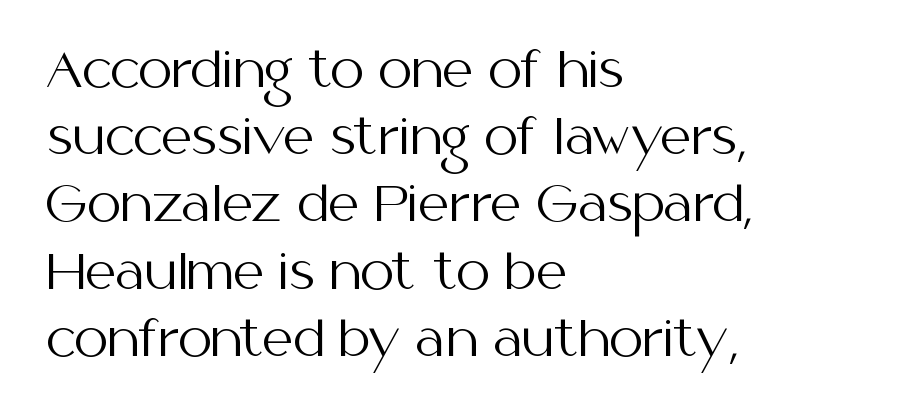
The designer left line spacing at the default. Short and long lines alike share a common starting point at left. Stems here are at most as thick as an everyday book face. Each letter keeps its own natural width here, so spacing adapts to shape.
